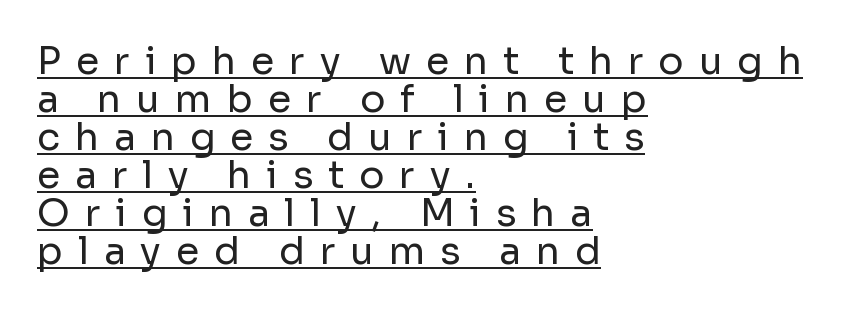
The image shows 38 px regular-weight sans-serif type, upright; set left-aligned, tight line spacing (1.0x), unusually wide letter spacing (+0.39 em), underlined; low stroke contrast and a medium x-height.
